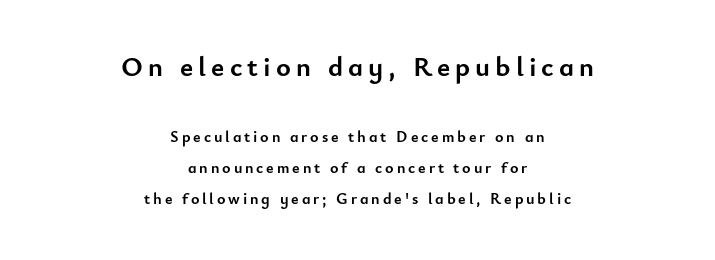
The image shows 28 px semibold sans-serif type, upright; set centered, loose line spacing (1.95x), not underlined; the first (top) block is 1.75x larger; low stroke contrast and a small x-height.
